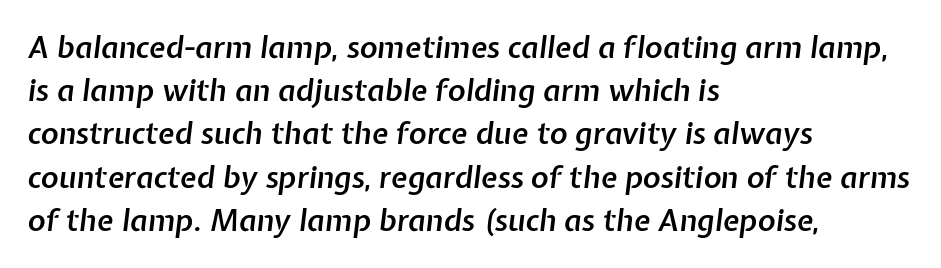
The image shows 30 px semibold type, italic (leaning right); set left-aligned, normal line spacing (1.44x), normal letter spacing, not underlined; low stroke contrast and a medium x-height.
